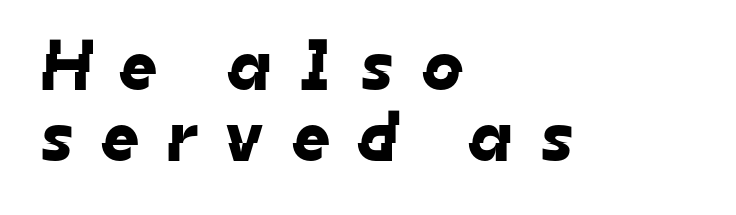
Visually the block forms a straight wall on the left and a jagged coastline on the right. Whoever set this chose condensed vertical rhythm over breathing room. The passage shown is typed in a proportional face where columns would drift. The typeface chosen for these lines omits serifs.
